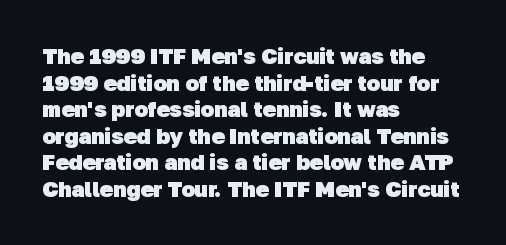
The letterforms sit shoulder to shoulder at normal distance. Bare-footed words on every line. The letters are bold, with thick, heavy strokes. Horizontal alignment here is leftward, the default for most running prose.
